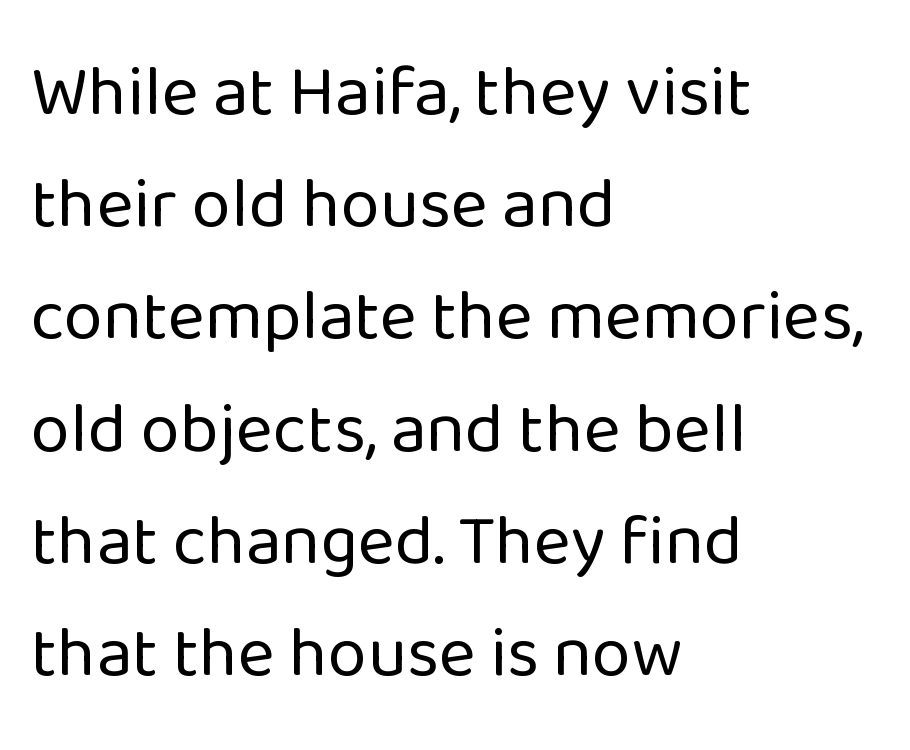
The image shows 71 px regular-weight sans-serif type, upright; set left-aligned, normal line spacing (1.58x), normal letter spacing, not underlined; low stroke contrast and a medium x-height.
